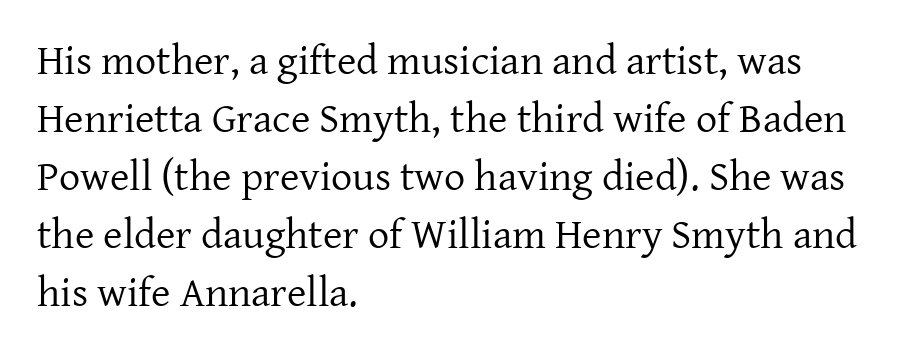
{"serif": "yes", "italic": "no", "bold": "no", "weight": "regular", "width": "normal", "stroke_contrast": "low", "x_height": "medium", "monospaced": "no", "underline": "no", "align": "left", "line_spacing": "normal", "line_spacing_ratio": 1.38, "letter_spacing": "normal", "letter_spacing_em": 0.0, "glyph_px": 42}
